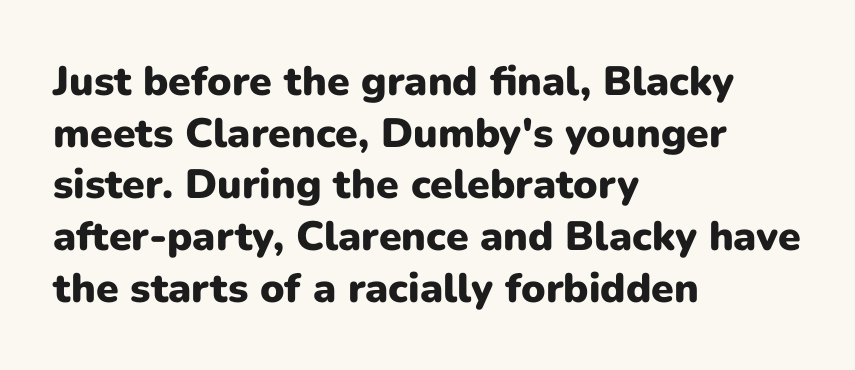
Q: Is the text bold? A: Yes.
Q: Is the text italic (slanted)? A: No, it is upright.
Q: Is the typeface a serif or a sans-serif typeface? A: Sans-serif.
Q: Is the text underlined? A: No.
Q: How is the paragraph aligned? A: Left-aligned.
Q: Is the spacing between letters normal or unusually wide? A: Normal.
Q: Is the spacing between lines tight, normal or loose? A: Normal.
Q: Width (condensed, normal, or wide)? A: Normal.
Q: Stroke contrast? A: Low.
Q: x-height? A: Medium.
Q: Monospaced? A: No.
